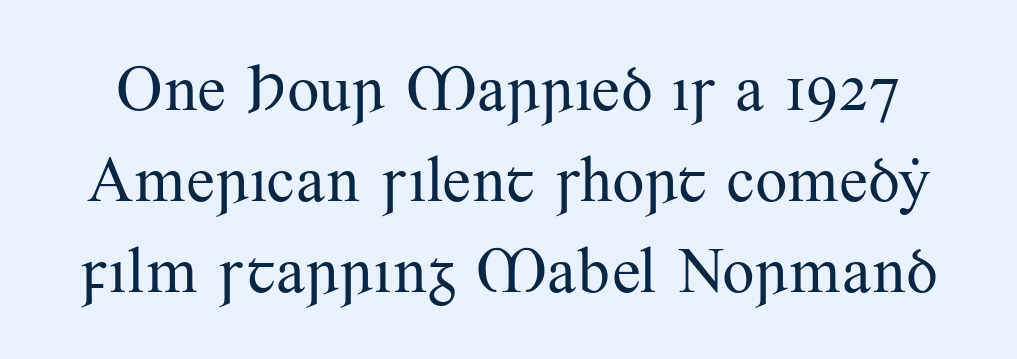
The image shows 64 px regular-weight serif type, upright; set normal line spacing (1.42x), normal letter spacing, not underlined; medium stroke contrast and a small x-height.
